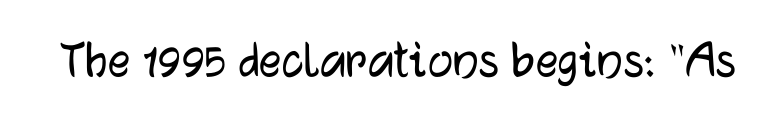
{"serif": "no", "italic": "no", "width": "normal", "stroke_contrast": "low", "x_height": "medium", "monospaced": "no", "underline": "no", "letter_spacing": "normal", "letter_spacing_em": 0.0, "glyph_px": 56}
